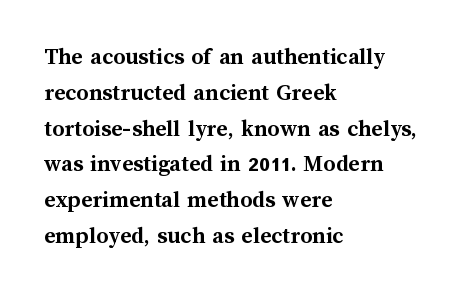
{"italic": "no", "bold": "yes", "underline": "no", "align": "left", "line_spacing": "normal", "line_spacing_ratio": 1.49, "letter_spacing": "normal", "letter_spacing_em": 0.0, "glyph_px": 24}
